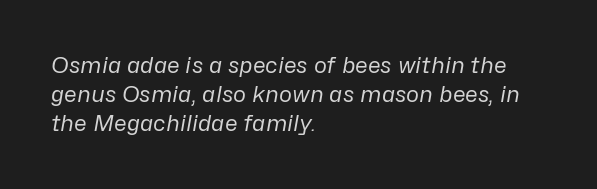
{"italic": "yes", "lean": "right", "slant_degrees": 10, "bold": "no", "underline": "no", "align": "left", "line_spacing": "normal", "line_spacing_ratio": 1.32, "letter_spacing": "normal", "letter_spacing_em": 0.0, "glyph_px": 22}
